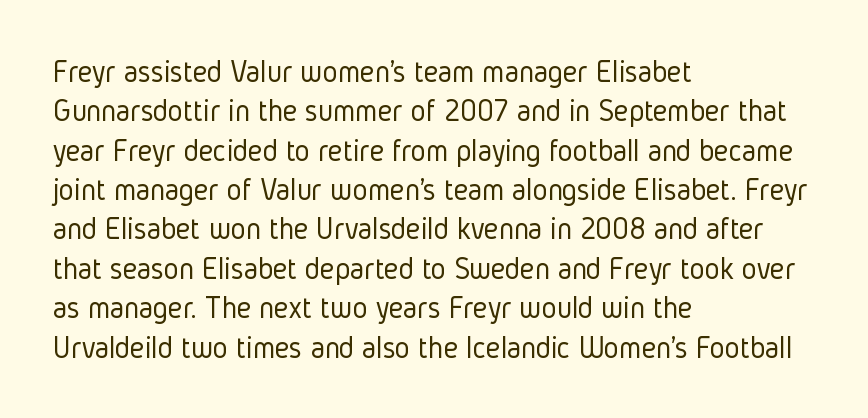
The image shows 32 px light, condensed sans-serif type, upright; set left-aligned, line spacing 1.23x, normal letter spacing, not underlined; low stroke contrast and a medium x-height.
